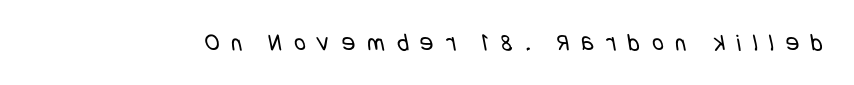
Words float on clear page, feet unadorned. Is the letter spacing exaggerated? Yes — the characters are pushed far apart. Think standard paragraph weight, or any step lighter than that.
